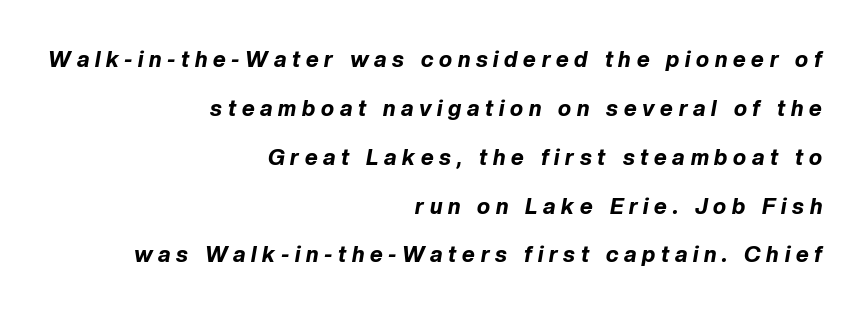
{"italic": "yes", "lean": "right", "slant_degrees": 10, "bold": "yes", "underline": "no", "align": "right", "line_spacing": "loose", "line_spacing_ratio": 2.22, "letter_spacing": "wide", "letter_spacing_em": 0.26, "glyph_px": 22}
